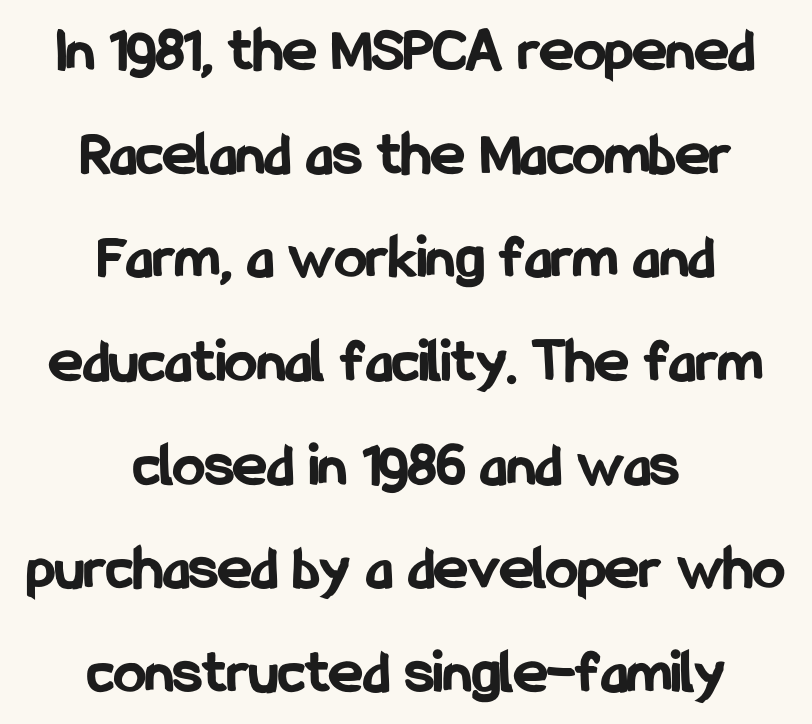
Q: Is the text bold? A: Yes.
Q: Is the text italic (slanted)? A: No, it is upright.
Q: Is the typeface a serif or a sans-serif typeface? A: Sans-serif.
Q: Is the text underlined? A: No.
Q: How is the paragraph aligned? A: Centered.
Q: Is the spacing between letters normal or unusually wide? A: Normal.
Q: Is the spacing between lines tight, normal or loose? A: Normal.
Q: Width (condensed, normal, or wide)? A: Condensed.
Q: Stroke contrast? A: Low.
Q: x-height? A: Medium.
Q: Monospaced? A: No.
